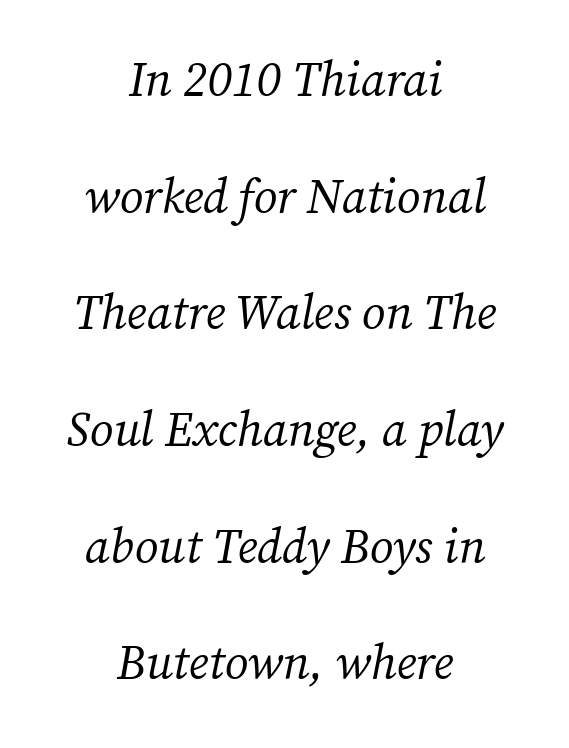
{"serif": "yes", "italic": "yes", "lean": "right", "slant_degrees": 12, "bold": "no", "weight": "regular", "width": "normal", "stroke_contrast": "medium", "x_height": "medium", "monospaced": "no", "underline": "no", "align": "center", "line_spacing": "loose", "line_spacing_ratio": 2.43, "letter_spacing": "normal", "letter_spacing_em": 0.0, "glyph_px": 48}
